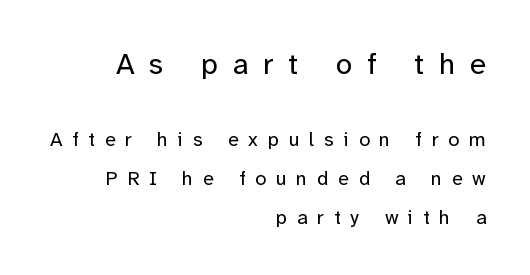
Q: Is the text bold? A: No.
Q: Is the text italic (slanted)? A: No, it is upright.
Q: Is the typeface a serif or a sans-serif typeface? A: Sans-serif.
Q: Is the text underlined? A: No.
Q: How is the paragraph aligned? A: Right-aligned.
Q: Is the spacing between letters normal or unusually wide? A: Unusually wide.
Q: Is the spacing between lines tight, normal or loose? A: Loose.
Q: Which block of text is set in a larger size, the first (top) or the second (bottom)? A: The first (top) one.
Q: Width (condensed, normal, or wide)? A: Normal.
Q: Stroke contrast? A: Low.
Q: x-height? A: Medium.
Q: Monospaced? A: No.
